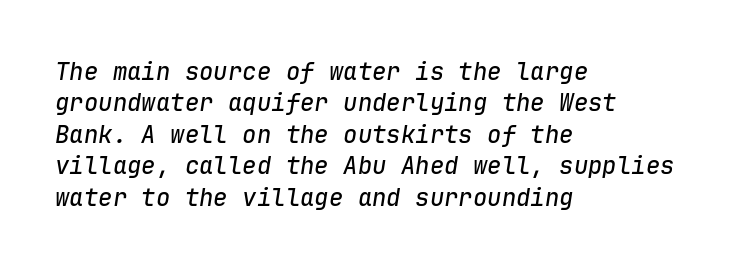
Spacing between characters is what you'd get straight out of the box. The passage is arranged the way most books set body copy — flush left. Quick note: italic. Evenly set lines give the paragraph a standard silhouette. Beneath every word, the page is bare.
